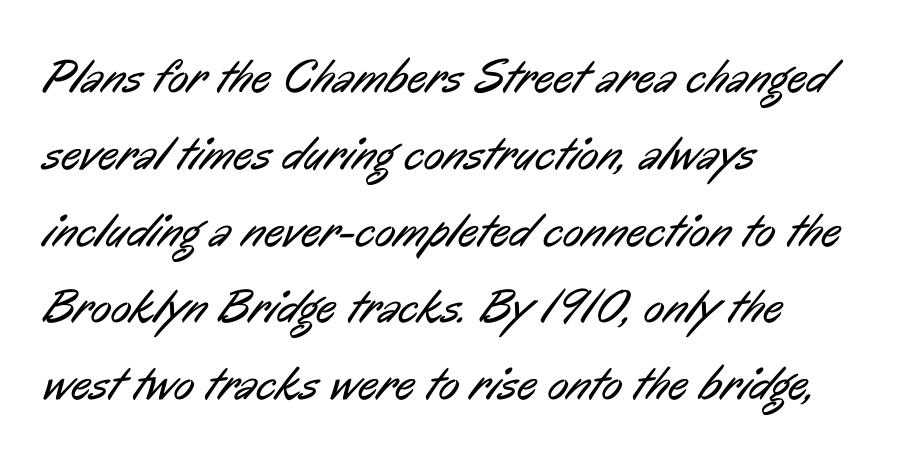
{"serif": "no", "bold": "no", "weight": "regular", "width": "condensed", "stroke_contrast": "low", "x_height": "medium", "monospaced": "no", "underline": "no", "align": "left", "line_spacing": "normal", "line_spacing_ratio": 1.6, "letter_spacing": "normal", "letter_spacing_em": 0.0, "glyph_px": 48}
